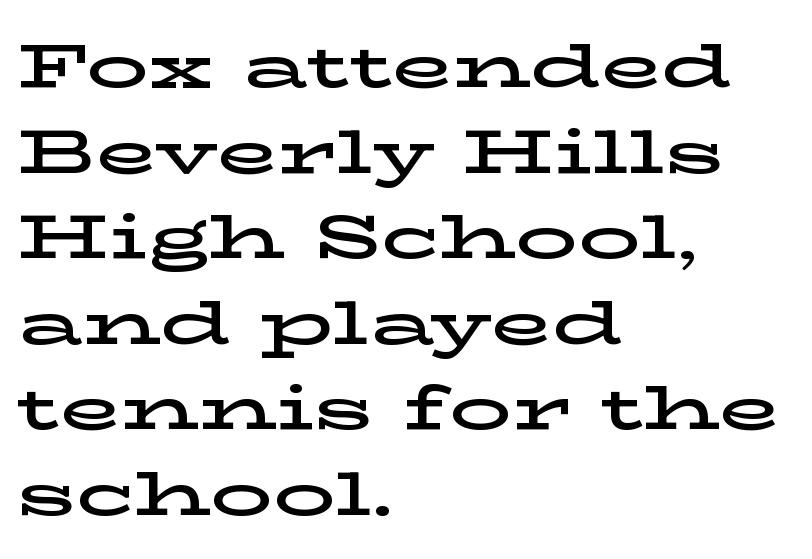
Q: Is the text italic (slanted)? A: No, it is upright.
Q: Is the typeface a serif or a sans-serif typeface? A: Serif.
Q: Is the text underlined? A: No.
Q: How is the paragraph aligned? A: Left-aligned.
Q: Is the spacing between letters normal or unusually wide? A: Normal.
Q: Is the spacing between lines tight, normal or loose? A: Normal.
Q: Width (condensed, normal, or wide)? A: Wide.
Q: Stroke contrast? A: Low.
Q: x-height? A: Medium.
Q: Monospaced? A: No.
